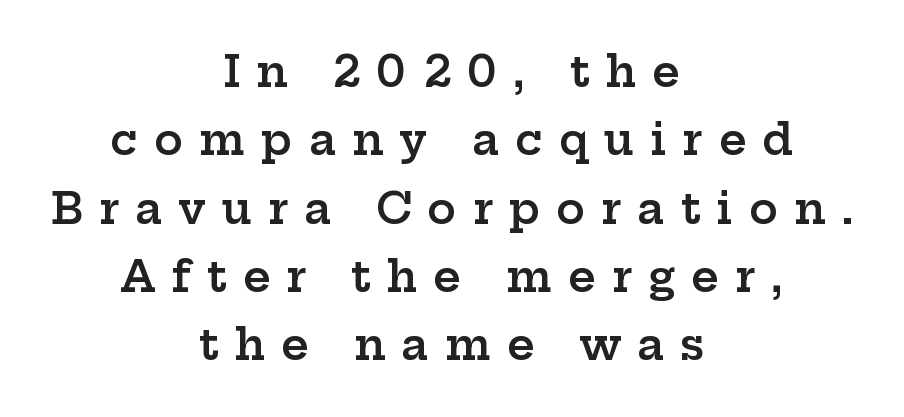
Q: Is the text bold? A: Semi-bold.
Q: Is the text italic (slanted)? A: No, it is upright.
Q: Is the typeface a serif or a sans-serif typeface? A: Serif.
Q: Is the text underlined? A: No.
Q: How is the paragraph aligned? A: Centered.
Q: Is the spacing between letters normal or unusually wide? A: Unusually wide.
Q: Is the spacing between lines tight, normal or loose? A: Normal.
Q: Width (condensed, normal, or wide)? A: Wide.
Q: Stroke contrast? A: Low.
Q: x-height? A: Medium.
Q: Monospaced? A: No.
